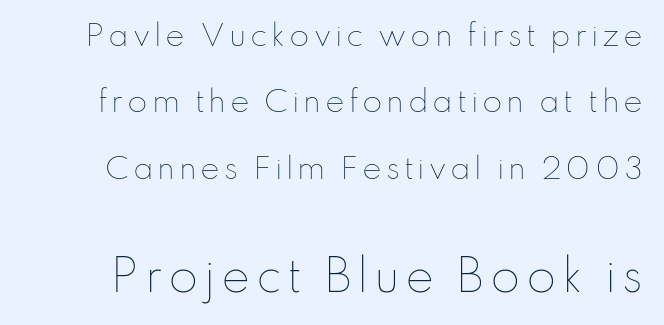
Q: Is the text bold? A: No.
Q: Is the text italic (slanted)? A: No, it is upright.
Q: Is the text underlined? A: No.
Q: Is the spacing between lines tight, normal or loose? A: Loose.
Q: Which block of text is set in a larger size, the first (top) or the second (bottom)? A: The second (bottom) one.
Q: Width (condensed, normal, or wide)? A: Normal.
Q: Stroke contrast? A: Low.
Q: x-height? A: Small.
Q: Monospaced? A: No.
